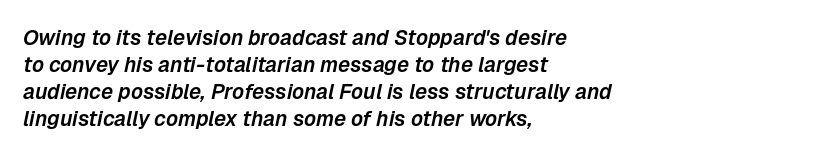
Q: Is the text italic (slanted)? A: Yes, it leans right by about 12 degrees.
Q: Is the text underlined? A: No.
Q: How is the paragraph aligned? A: Left-aligned.
Q: Is the spacing between letters normal or unusually wide? A: Normal.
Q: Is the spacing between lines tight, normal or loose? A: Normal.
